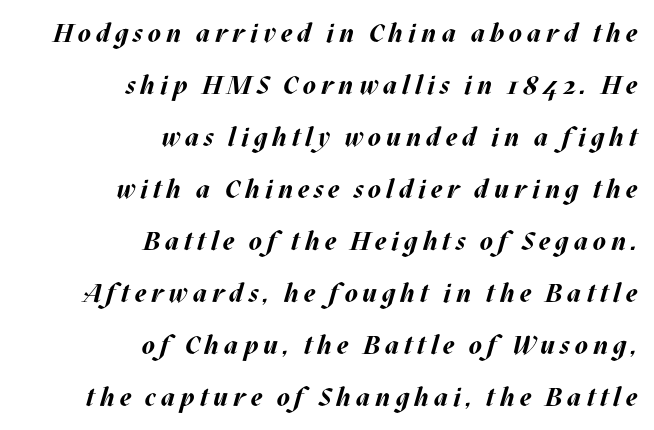
Q: Is the text bold? A: Yes.
Q: Is the text italic (slanted)? A: Yes, it leans right by about 17 degrees.
Q: Is the text underlined? A: No.
Q: How is the paragraph aligned? A: Right-aligned.
Q: Is the spacing between lines tight, normal or loose? A: Loose.
